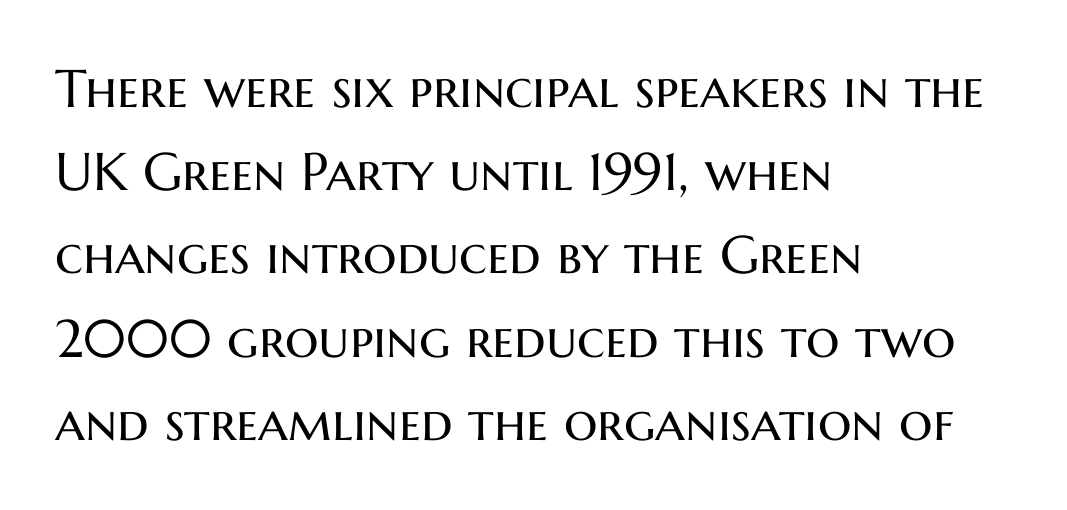
Compared with a centered layout, this one pins lines to the left instead. Proportional: the letters do not fall into vertical columns. The gaps between neighbouring characters are ordinary and unremarkable. Evenly set lines give the paragraph a standard silhouette. The foot of each line stays bare and open. Nothing sits at the stroke ends, so this counts as sans-serif.
